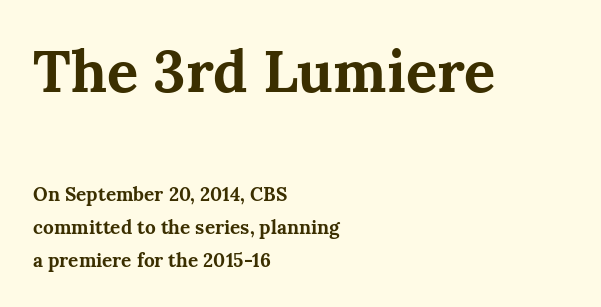
The image shows 58 px bold serif type, upright; set left-aligned, line spacing 1.75x, normal letter spacing, not underlined; the first (top) block is 3.05x larger; medium stroke contrast and a medium x-height.
